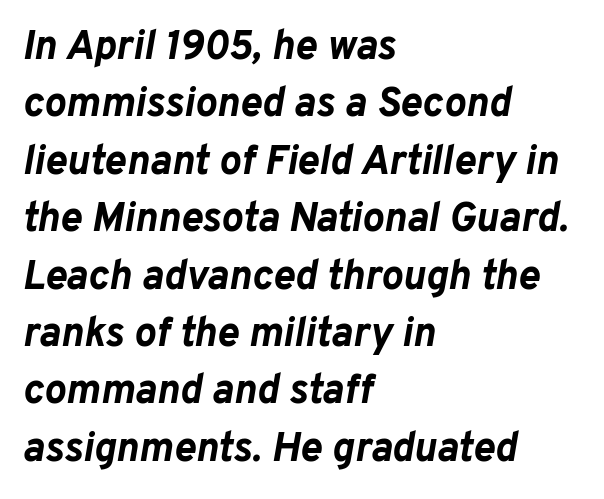
{"italic": "yes", "lean": "right", "slant_degrees": 10, "bold": "yes", "weight": "bold", "width": "normal", "stroke_contrast": "low", "x_height": "medium", "monospaced": "no", "underline": "no", "align": "left", "line_spacing": "normal", "line_spacing_ratio": 1.4, "letter_spacing": "normal", "letter_spacing_em": 0.0, "glyph_px": 41}
